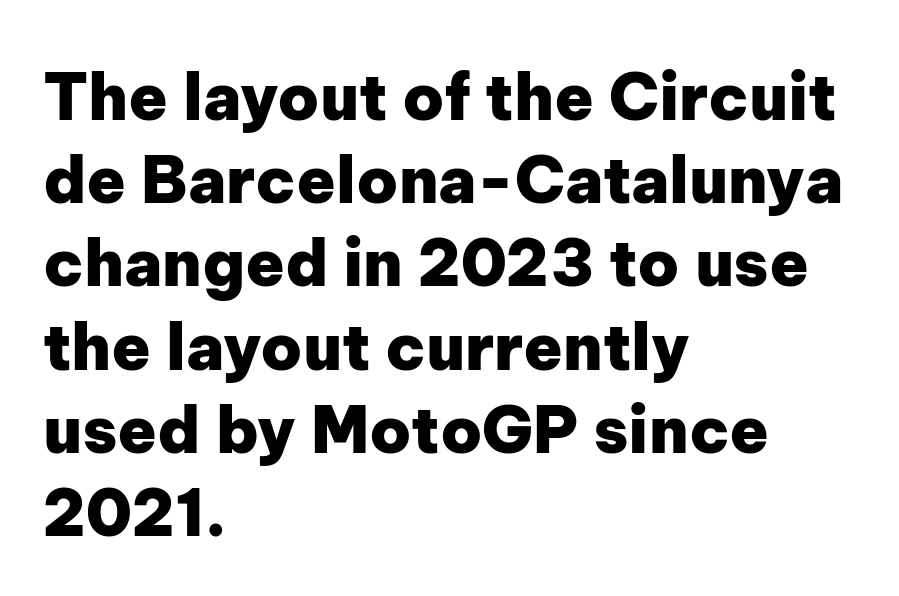
Between one letter and the next there's only the usual sliver of space. These lines carry a lot of weight — the face is fully bold. When letters stand straight like this, we call the style roman or upright. Leading: standard.
